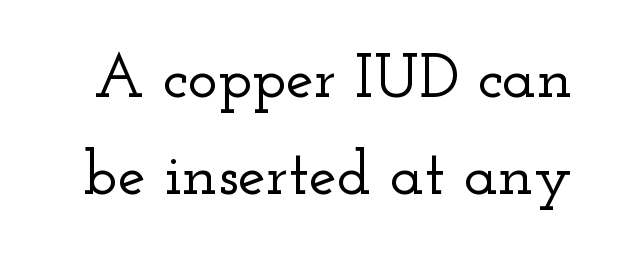
The image shows 63 px wide serif type, upright; set normal line spacing (1.54x), normal letter spacing, not underlined; low stroke contrast and a small x-height.
